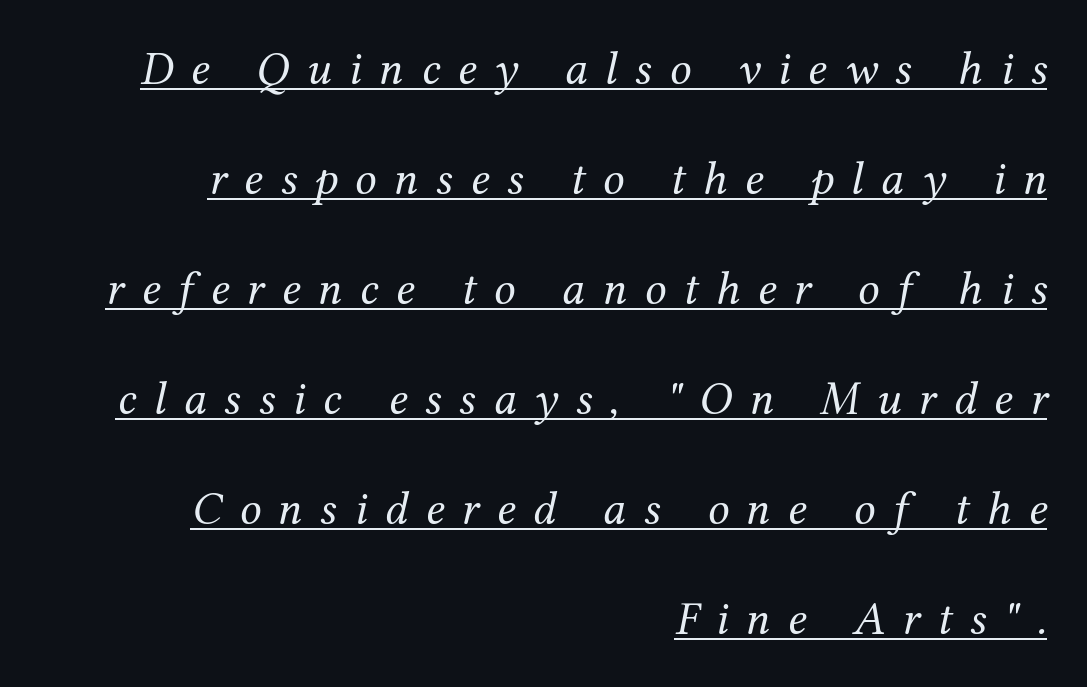
{"serif": "yes", "italic": "yes", "lean": "right", "slant_degrees": 12, "bold": "no", "weight": "regular", "width": "normal", "stroke_contrast": "medium", "x_height": "medium", "monospaced": "no", "underline": "yes", "align": "right", "line_spacing": "loose", "line_spacing_ratio": 2.29, "letter_spacing": "wide", "letter_spacing_em": 0.36, "glyph_px": 48}
